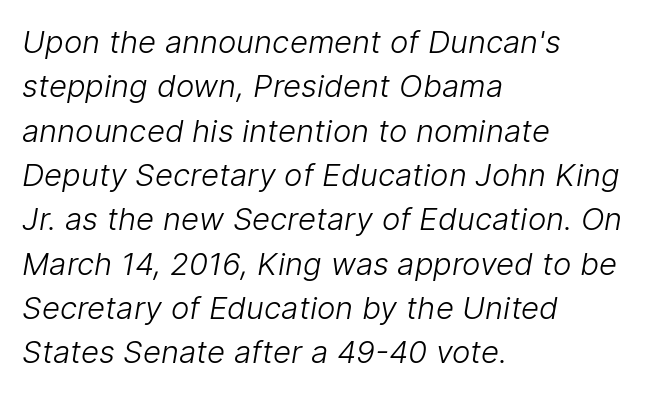
The image shows 31 px light sans-serif type; set left-aligned, normal line spacing (1.43x), normal letter spacing, not underlined; low stroke contrast and a medium x-height.
